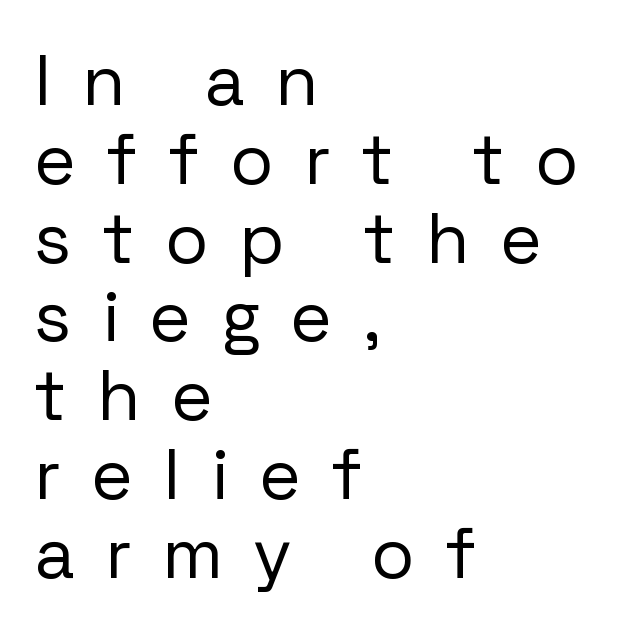
The image shows 71 px regular-weight sans-serif type, upright; set left-aligned, tight line spacing (1.11x), unusually wide letter spacing (+0.45 em), not underlined; low stroke contrast and a medium x-height.
